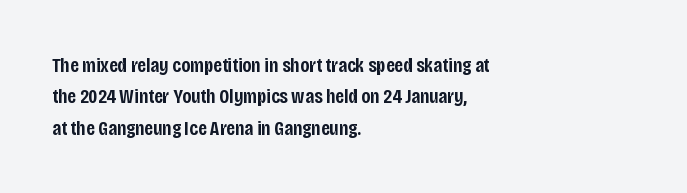
Emphasis by weight is partial: semibold. A typesetter would call this leading conventional body-copy spacing. The rendering keeps characters at their native spacing. This is roman type, the default non-slanted kind. Compared with a centered layout, this one pins lines to the left instead.
